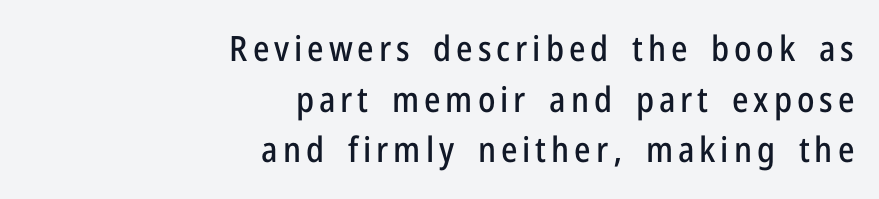
Successive baselines arrive at the customary interval. If you drew a line through each stem, it would be perfectly vertical. Descender tails drop into unmarked territory. Varying glyph widths throughout — classic text-font behaviour.
